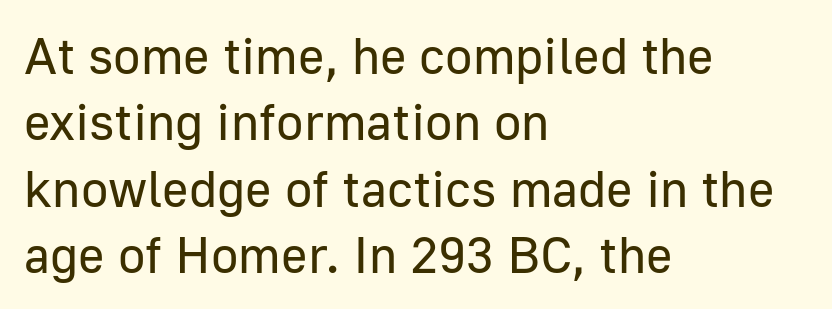
Baseline-to-baseline distance is the conventional proportion of letter height. Descenders are the only things crossing below the line. The font family rendered here belongs to the sans-serif group. The font is comparable to plain body text, perhaps lighter. Posture: upright roman. Horizontally, the lines are justified to the leading edge only.
